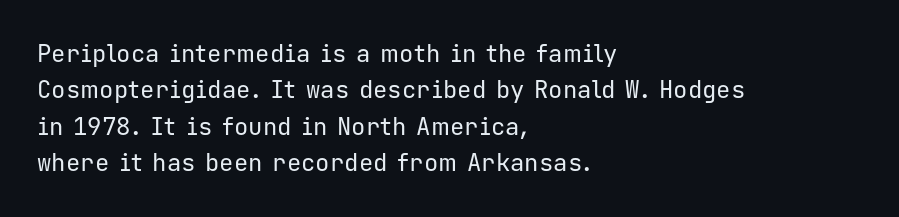
The foot of each line stays bare and open. These lines stack with their left ends in a neat column. Italic: no, the glyphs are upright roman. These lines sit exactly where default settings would place them.
